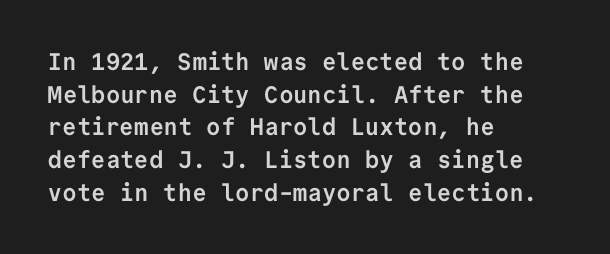
The image shows 24 px bold type, upright; set left-aligned, normal line spacing (1.36x), normal letter spacing, not underlined.
